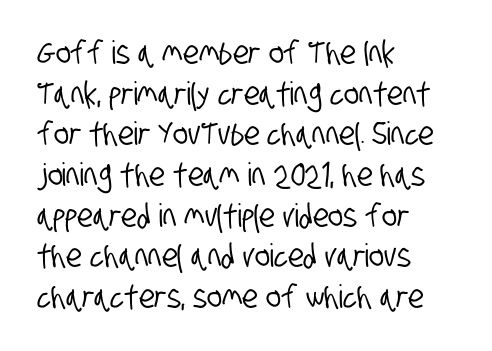
Q: Is the typeface a serif or a sans-serif typeface? A: Sans-serif.
Q: Is the text underlined? A: No.
Q: How is the paragraph aligned? A: Left-aligned.
Q: Is the spacing between letters normal or unusually wide? A: Normal.
Q: Is the spacing between lines tight, normal or loose? A: Normal.
Q: Width (condensed, normal, or wide)? A: Condensed.
Q: Stroke contrast? A: Low.
Q: x-height? A: Large.
Q: Monospaced? A: No.
